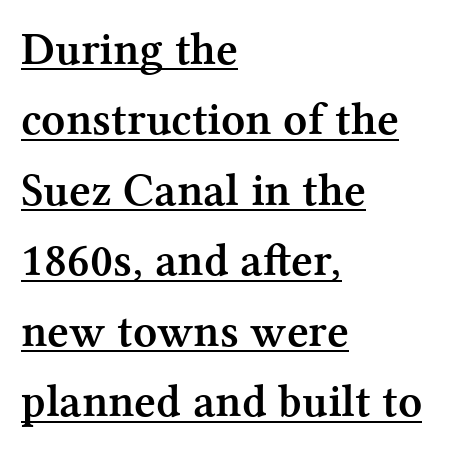
Q: Is the text bold? A: Yes.
Q: Is the text italic (slanted)? A: No, it is upright.
Q: Is the typeface a serif or a sans-serif typeface? A: Serif.
Q: Is the text underlined? A: Yes.
Q: How is the paragraph aligned? A: Left-aligned.
Q: Is the spacing between letters normal or unusually wide? A: Normal.
Q: Is the spacing between lines tight, normal or loose? A: Normal.
Q: Width (condensed, normal, or wide)? A: Normal.
Q: Stroke contrast? A: Medium.
Q: x-height? A: Medium.
Q: Monospaced? A: No.
